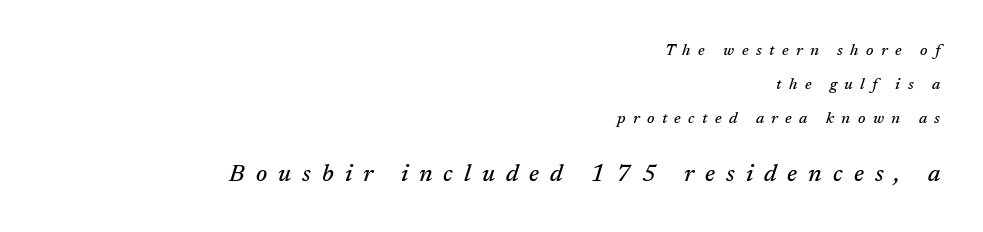
The image shows 24 px text type, italic (leaning right); set right-aligned, loose line spacing (2.11x), unusually wide letter spacing (+0.46 em), not underlined; the second (bottom) block is 1.5x larger.
